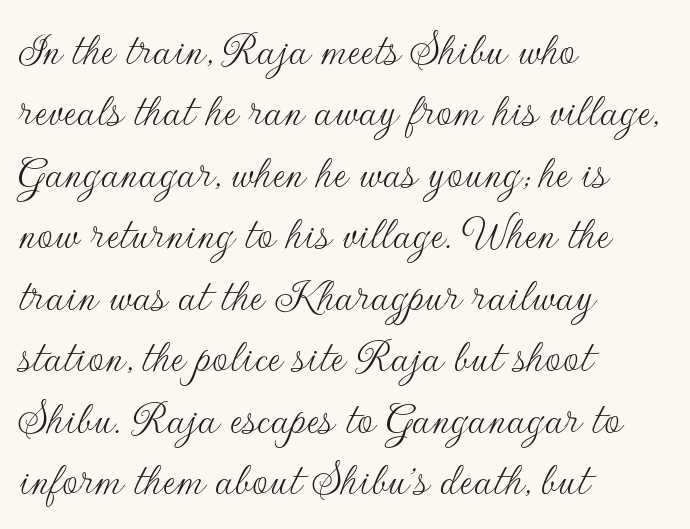
Characters follow at the spacing the type designer built in. Nobody drew a line under any word here. You can tell from the bare stems that sans-serif type was used. Is the type heavy? It reads as light-to-regular instead. Line beginnings align vertically; line endings do not.
